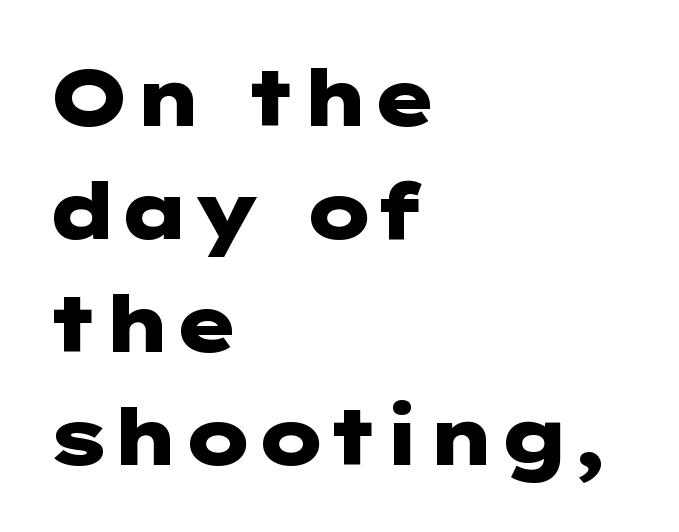
{"serif": "no", "italic": "no", "bold": "yes", "weight": "heavy", "width": "wide", "stroke_contrast": "low", "x_height": "medium", "underline": "no", "align": "left", "line_spacing": "normal", "line_spacing_ratio": 1.43, "letter_spacing": "normal", "letter_spacing_em": 0.0, "glyph_px": 79}
